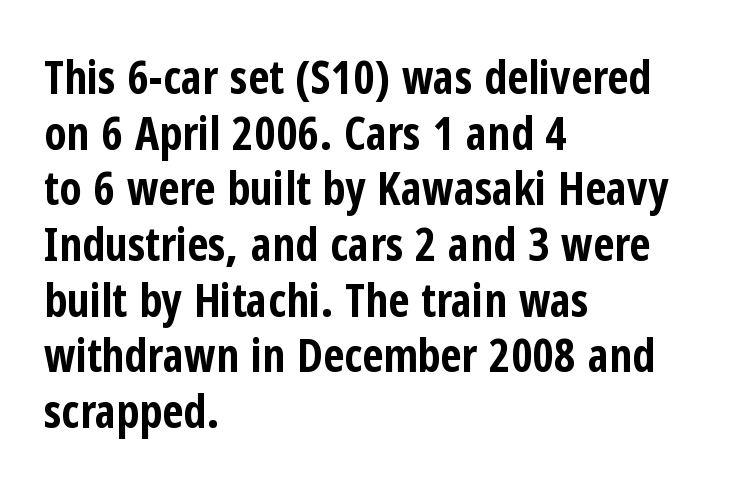
Q: Is the text bold? A: Yes.
Q: Is the text italic (slanted)? A: No, it is upright.
Q: Is the typeface a serif or a sans-serif typeface? A: Sans-serif.
Q: Is the text underlined? A: No.
Q: How is the paragraph aligned? A: Left-aligned.
Q: Is the spacing between letters normal or unusually wide? A: Normal.
Q: Width (condensed, normal, or wide)? A: Condensed.
Q: Stroke contrast? A: Low.
Q: x-height? A: Medium.
Q: Monospaced? A: No.
